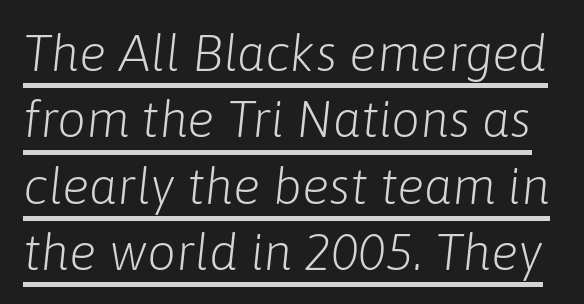
Underlined type. A typesetter would call this proportional, since set widths differ per character. How are the letters spaced? Ordinarily, with no added tracking. This reads as an unemphasized weight, regular at the heaviest.
